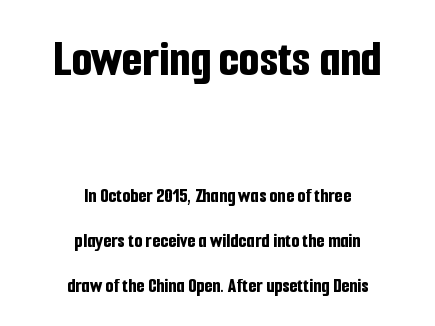
{"serif": "no", "italic": "no", "bold": "yes", "weight": "bold", "width": "condensed", "stroke_contrast": "low", "x_height": "medium", "monospaced": "no", "underline": "no", "align": "center", "line_spacing": "loose", "line_spacing_ratio": 2.14, "letter_spacing": "normal", "letter_spacing_em": 0.0, "larger_block": "first", "size_ratio": 2.52, "glyph_px": 53}
